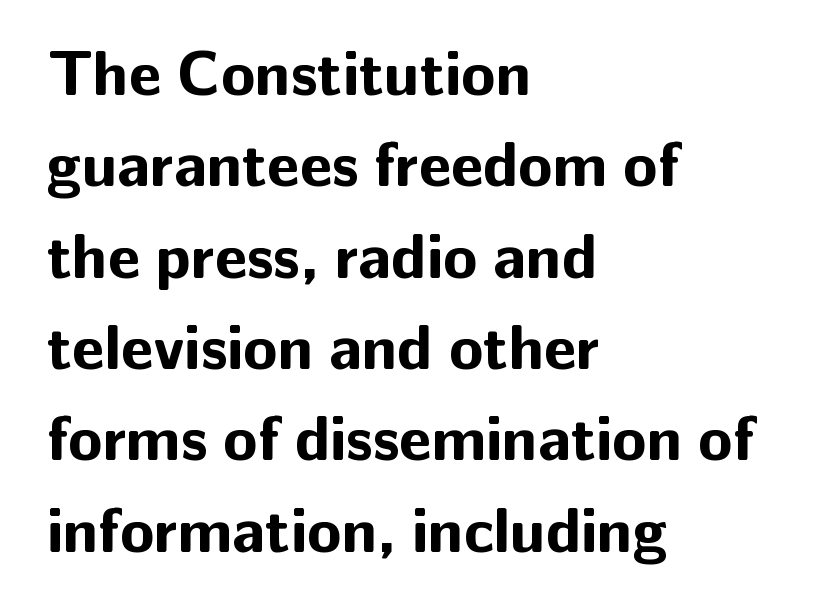
Plenty of ink on the page — the face is bold. The passage shown has conventional tracking throughout. A normal amount of white space separates one row of letters from the next. No italicization has been applied; the sample stays upright.
